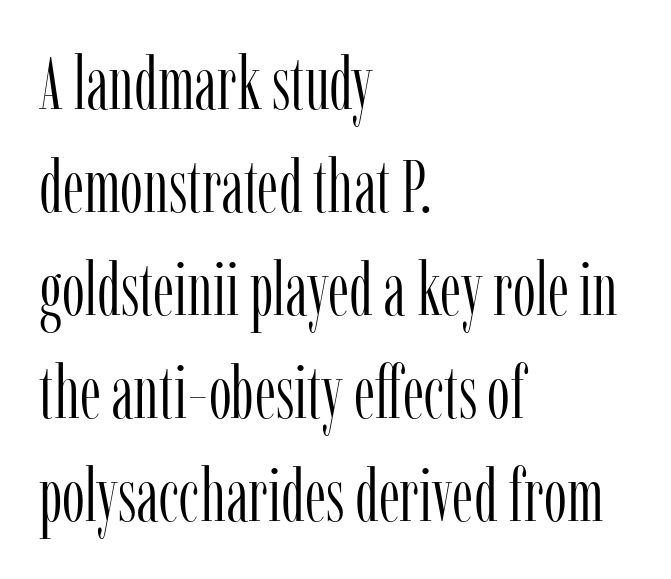
{"serif": "yes", "italic": "no", "bold": "no", "weight": "light", "width": "condensed", "stroke_contrast": "low", "x_height": "medium", "monospaced": "no", "underline": "no", "align": "left", "line_spacing": "normal", "line_spacing_ratio": 1.41, "letter_spacing": "normal", "letter_spacing_em": 0.0, "glyph_px": 73}
